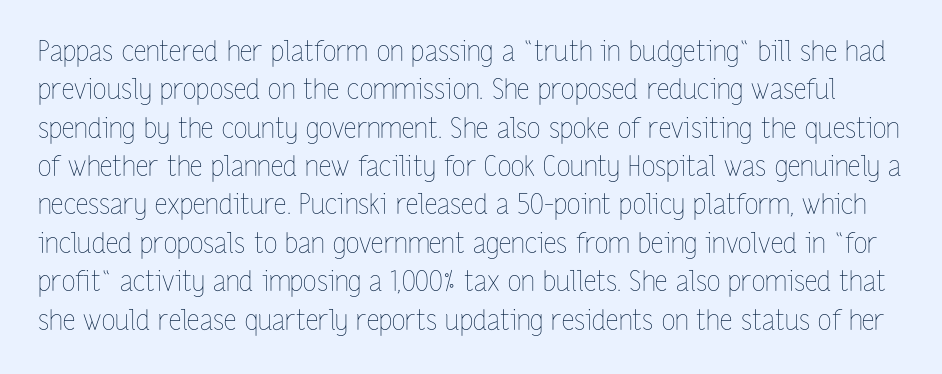
The passage shown is typed in a proportional face where columns would drift. Quick note: not italic, upright. A normal amount of white space separates one row of letters from the next. A bare baseline throughout the passage.
